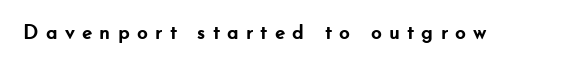
{"italic": "no", "bold": "yes", "underline": "no", "letter_spacing": "wide", "letter_spacing_em": 0.32, "glyph_px": 21}
